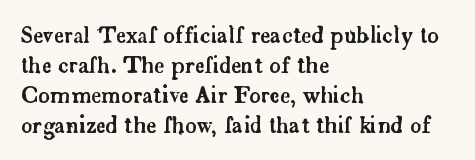
The image shows 22 px text type, upright; set left-aligned, normal line spacing (1.37x), normal letter spacing, not underlined.
